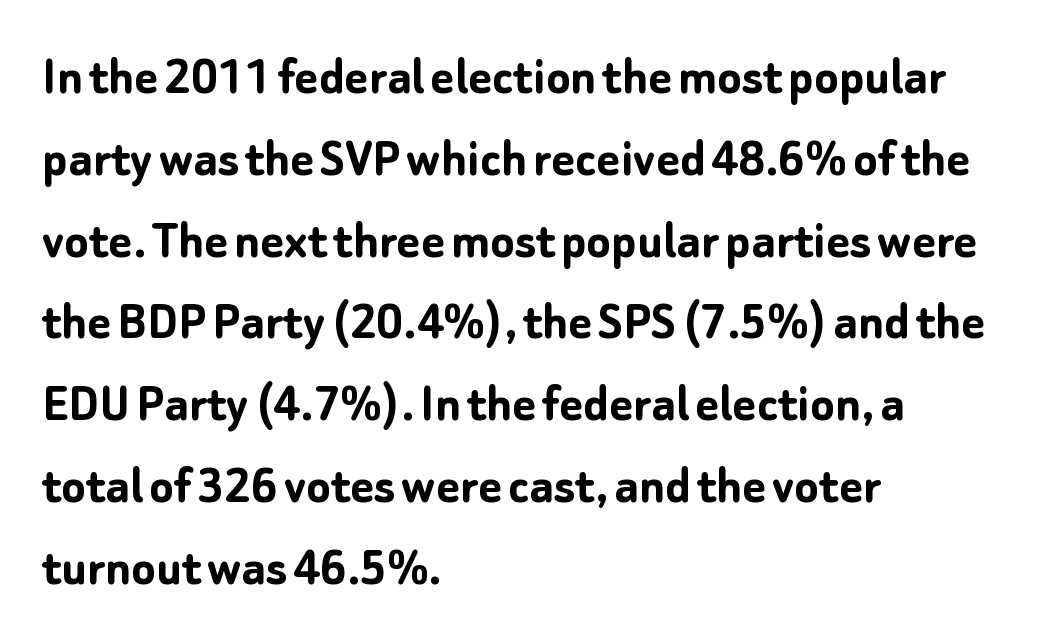
Q: Is the text bold? A: Yes.
Q: Is the text italic (slanted)? A: No, it is upright.
Q: Is the typeface a serif or a sans-serif typeface? A: Sans-serif.
Q: Is the text underlined? A: No.
Q: How is the paragraph aligned? A: Left-aligned.
Q: Is the spacing between letters normal or unusually wide? A: Normal.
Q: Is the spacing between lines tight, normal or loose? A: Normal.
Q: Width (condensed, normal, or wide)? A: Normal.
Q: Stroke contrast? A: Low.
Q: x-height? A: Medium.
Q: Monospaced? A: No.
